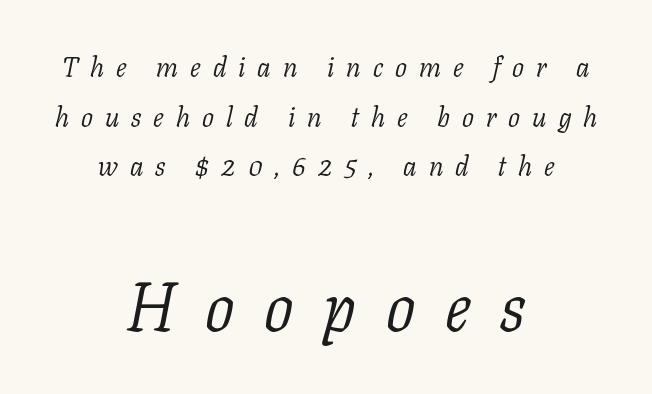
{"serif": "yes", "italic": "yes", "lean": "right", "slant_degrees": 11, "bold": "no", "weight": "light", "width": "normal", "stroke_contrast": "low", "x_height": "medium", "monospaced": "no", "underline": "no", "align": "center", "line_spacing_ratio": 1.77, "letter_spacing": "wide", "letter_spacing_em": 0.43, "larger_block": "second", "size_ratio": 2.46, "glyph_px": 69}
